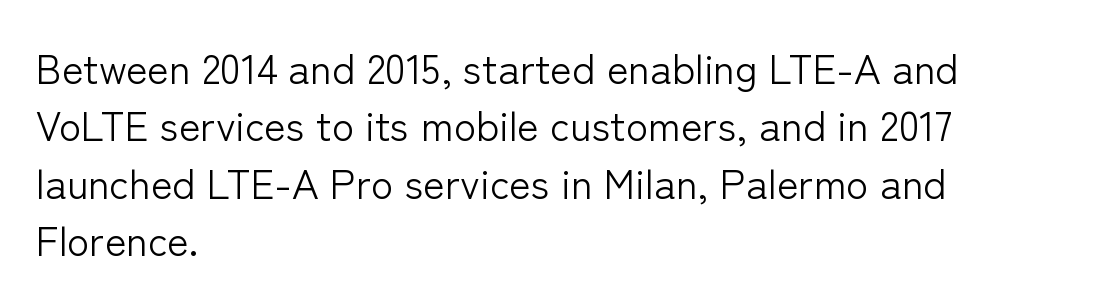
{"serif": "no", "italic": "no", "bold": "no", "weight": "light", "width": "normal", "stroke_contrast": "low", "x_height": "medium", "monospaced": "no", "underline": "no", "align": "left", "line_spacing": "normal", "line_spacing_ratio": 1.4, "letter_spacing": "normal", "letter_spacing_em": 0.0, "glyph_px": 41}
